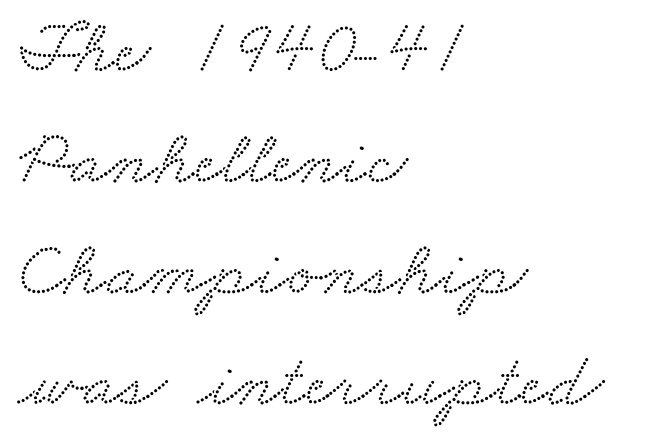
The image shows 77 px wide serif type; set left-aligned, normal line spacing (1.44x), normal letter spacing, not underlined; low stroke contrast and a small x-height.
